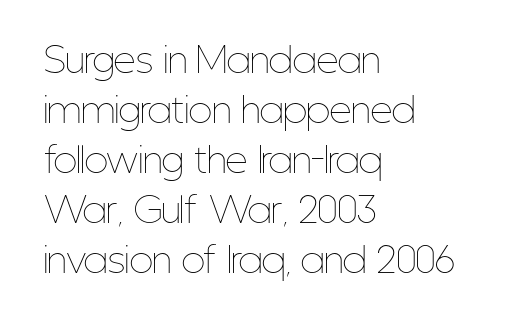
The image shows 35 px thin, condensed type, upright; set left-aligned, normal line spacing (1.43x), normal letter spacing, not underlined; low stroke contrast and a medium x-height.
